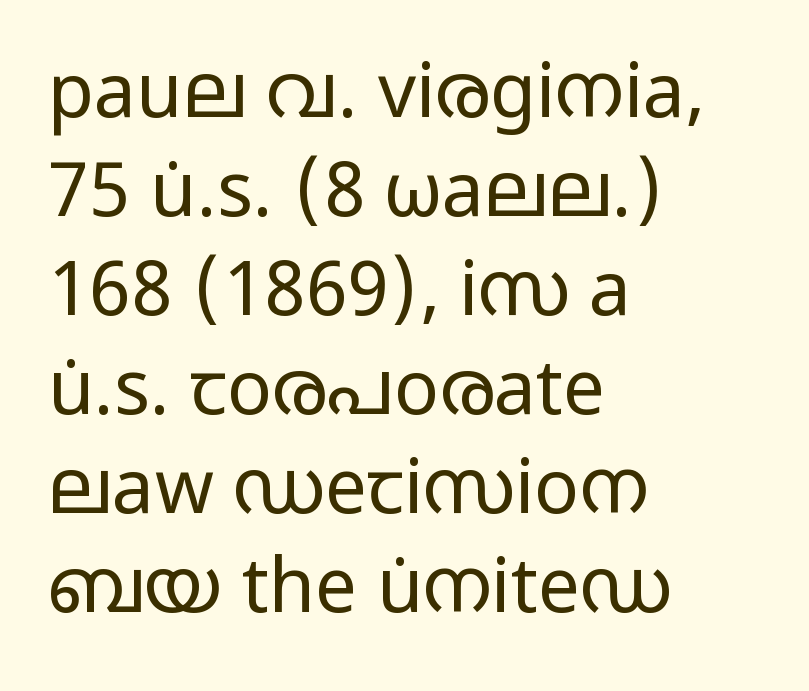
The image shows 75 px regular-weight, wide sans-serif type, upright; set left-aligned, normal line spacing (1.32x), normal letter spacing, not underlined; low stroke contrast and a medium x-height.
